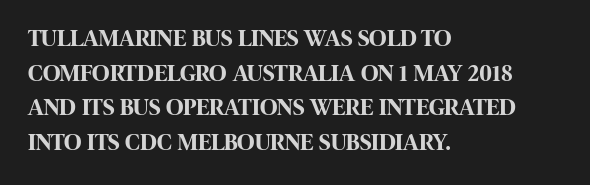
The image shows 24 px bold type, upright; set left-aligned, normal line spacing (1.44x), normal letter spacing, not underlined.
